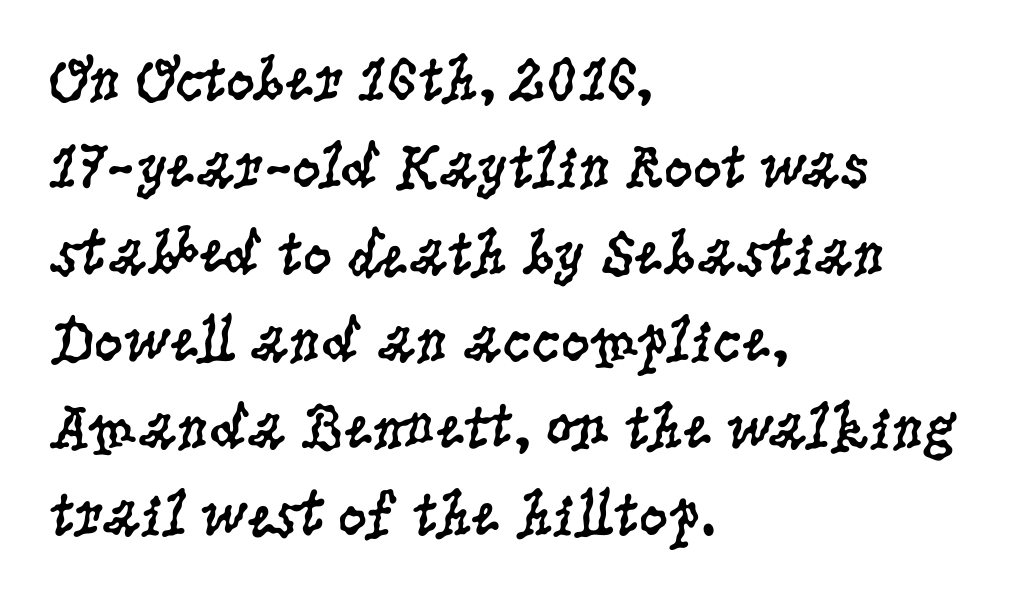
A light-to-regular cut is what we see here. This sample is left-justified, so line endings fall wherever the words run out. Type without underlining. The rendering uses natural spacing where letterforms have individual widths. Does the type have serifs? Yes, each stem ends in a small foot.
